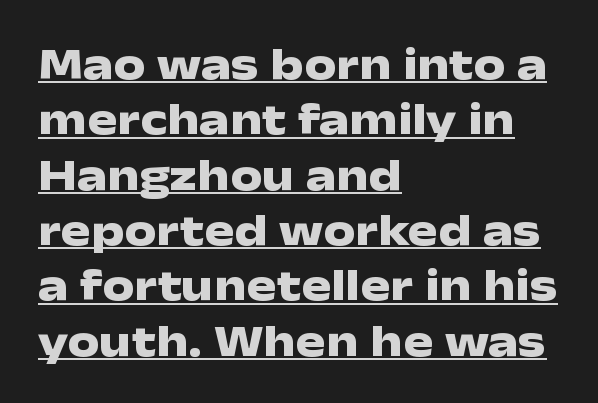
The image shows 45 px heavy, wide sans-serif type, upright; set left-aligned, line spacing 1.23x, normal letter spacing, underlined; low stroke contrast and a medium x-height.
